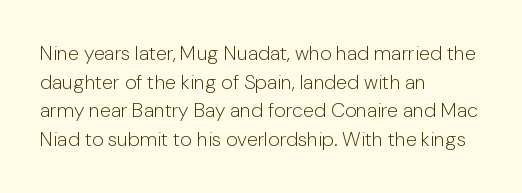
Q: Is the text bold? A: No.
Q: Is the text italic (slanted)? A: No, it is upright.
Q: Is the text underlined? A: No.
Q: How is the paragraph aligned? A: Left-aligned.
Q: Is the spacing between letters normal or unusually wide? A: Normal.
Q: Is the spacing between lines tight, normal or loose? A: Normal.
